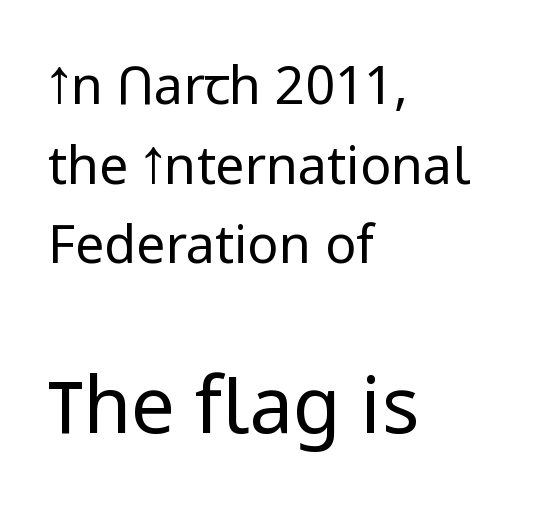
The image shows 78 px regular-weight sans-serif type, upright; set left-aligned, normal line spacing (1.53x), normal letter spacing, not underlined; the second (bottom) block is 1.5x larger; low stroke contrast and a medium x-height.
